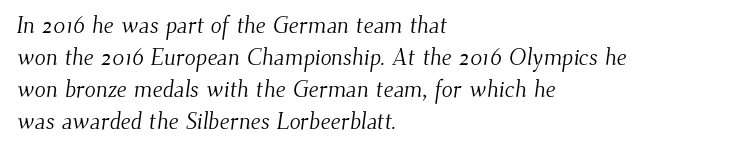
{"bold": "no", "underline": "no", "align": "left", "line_spacing": "normal", "line_spacing_ratio": 1.39, "letter_spacing": "normal", "letter_spacing_em": 0.0, "glyph_px": 23}
